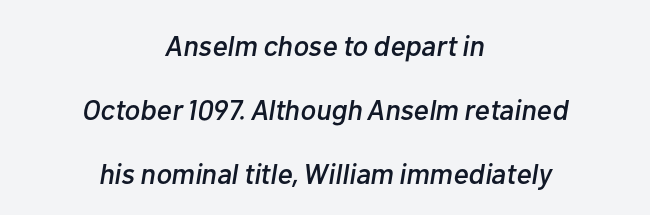
Both edges are ragged and mirror each other, which tells us the setting is centered. There's an unmistakable incline to the writing here. Character widths vary here, with narrow letters taking less room than wide ones. In terms of leading, this rendering errs on the spacious side. Check under the words: just untouched page.
